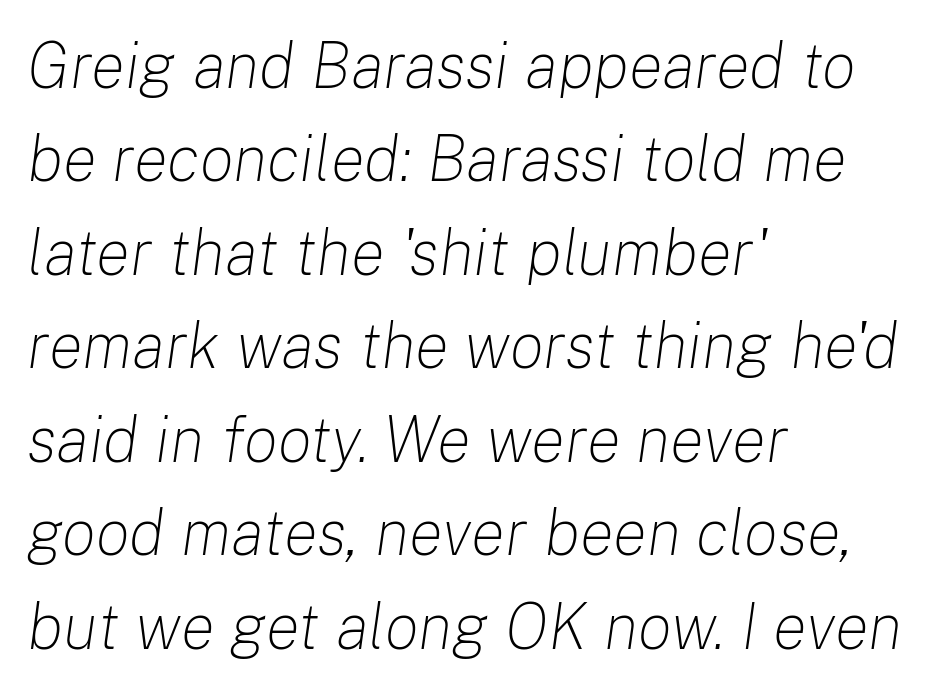
{"italic": "yes", "lean": "right", "slant_degrees": 8, "bold": "no", "weight": "light", "width": "normal", "stroke_contrast": "low", "x_height": "medium", "monospaced": "no", "underline": "no", "align": "left", "line_spacing": "normal", "line_spacing_ratio": 1.46, "letter_spacing": "normal", "letter_spacing_em": 0.0, "glyph_px": 64}
